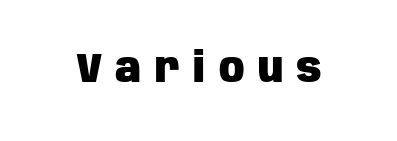
Q: Is the text bold? A: Yes.
Q: Is the text italic (slanted)? A: No, it is upright.
Q: Is the typeface a serif or a sans-serif typeface? A: Sans-serif.
Q: Is the text underlined? A: No.
Q: Is the spacing between letters normal or unusually wide? A: Unusually wide.
Q: Width (condensed, normal, or wide)? A: Condensed.
Q: Stroke contrast? A: Low.
Q: x-height? A: Large.
Q: Monospaced? A: No.
